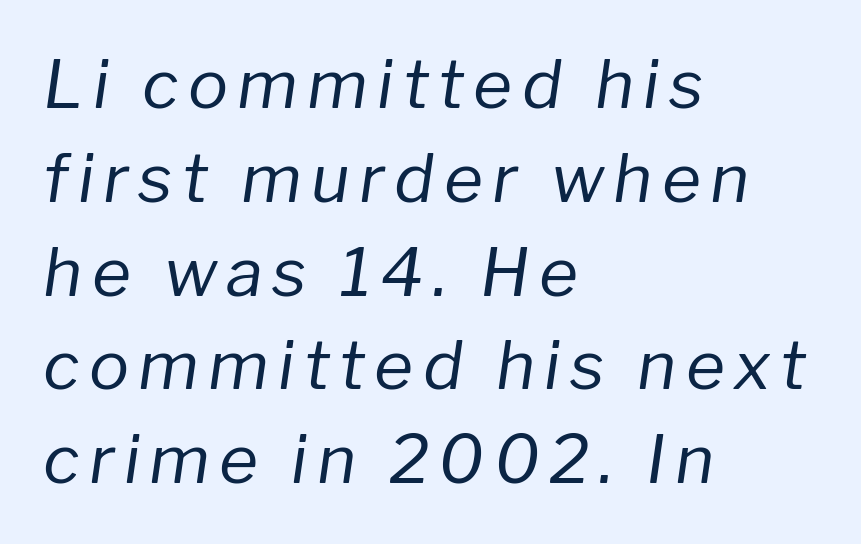
The image shows 67 px regular-weight type, italic (leaning right); set left-aligned, normal line spacing (1.4x), not underlined; low stroke contrast and a medium x-height.
